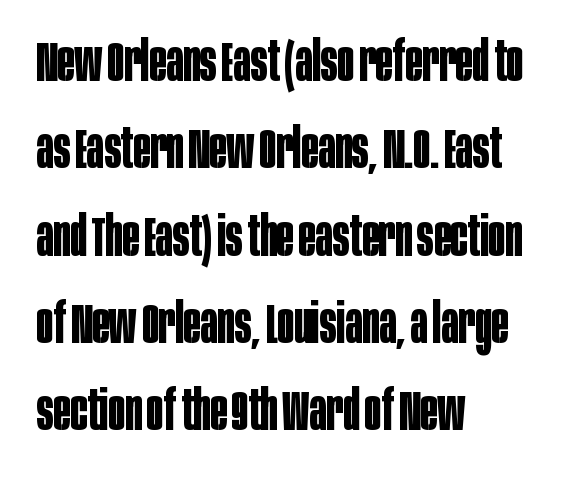
{"serif": "no", "italic": "no", "bold": "yes", "weight": "bold", "width": "condensed", "stroke_contrast": "low", "x_height": "large", "monospaced": "no", "underline": "no", "align": "left", "line_spacing": "normal", "line_spacing_ratio": 1.56, "letter_spacing": "normal", "letter_spacing_em": 0.0, "glyph_px": 56}
